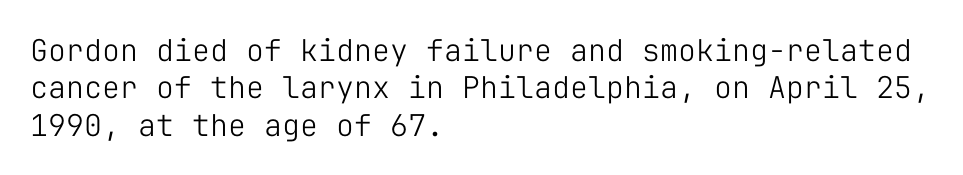
Q: Is the text bold? A: No.
Q: Is the text italic (slanted)? A: No, it is upright.
Q: Is the typeface a serif or a sans-serif typeface? A: Sans-serif.
Q: Is the text underlined? A: No.
Q: How is the paragraph aligned? A: Left-aligned.
Q: Is the spacing between letters normal or unusually wide? A: Normal.
Q: Is the spacing between lines tight, normal or loose? A: Normal.
Q: Width (condensed, normal, or wide)? A: Normal.
Q: Stroke contrast? A: Low.
Q: x-height? A: Medium.
Q: Monospaced? A: Yes.
